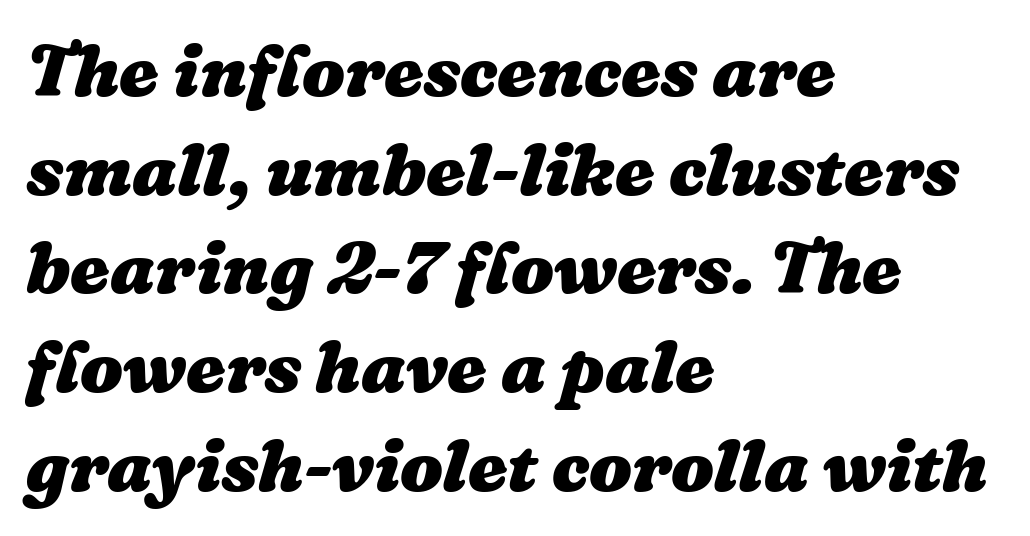
Q: Is the text bold? A: Yes.
Q: Is the text underlined? A: No.
Q: How is the paragraph aligned? A: Left-aligned.
Q: Is the spacing between letters normal or unusually wide? A: Normal.
Q: Is the spacing between lines tight, normal or loose? A: Normal.
Q: Width (condensed, normal, or wide)? A: Wide.
Q: Stroke contrast? A: Medium.
Q: x-height? A: Medium.
Q: Monospaced? A: No.
